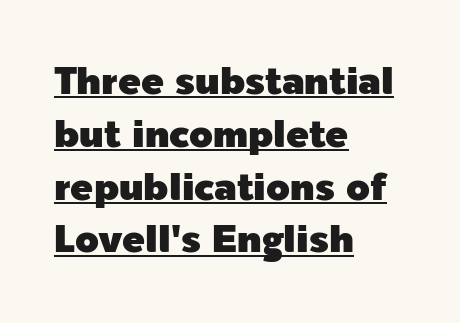
Q: Is the text italic (slanted)? A: No, it is upright.
Q: Is the typeface a serif or a sans-serif typeface? A: Sans-serif.
Q: Is the text underlined? A: Yes.
Q: How is the paragraph aligned? A: Left-aligned.
Q: Is the spacing between letters normal or unusually wide? A: Normal.
Q: Is the spacing between lines tight, normal or loose? A: Normal.
Q: Width (condensed, normal, or wide)? A: Normal.
Q: x-height? A: Medium.
Q: Monospaced? A: No.
